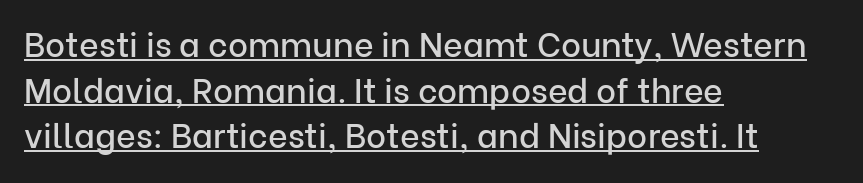
{"serif": "no", "italic": "no", "width": "normal", "stroke_contrast": "low", "x_height": "medium", "monospaced": "no", "underline": "yes", "align": "left", "line_spacing": "normal", "line_spacing_ratio": 1.34, "letter_spacing": "normal", "letter_spacing_em": 0.0, "glyph_px": 34}
